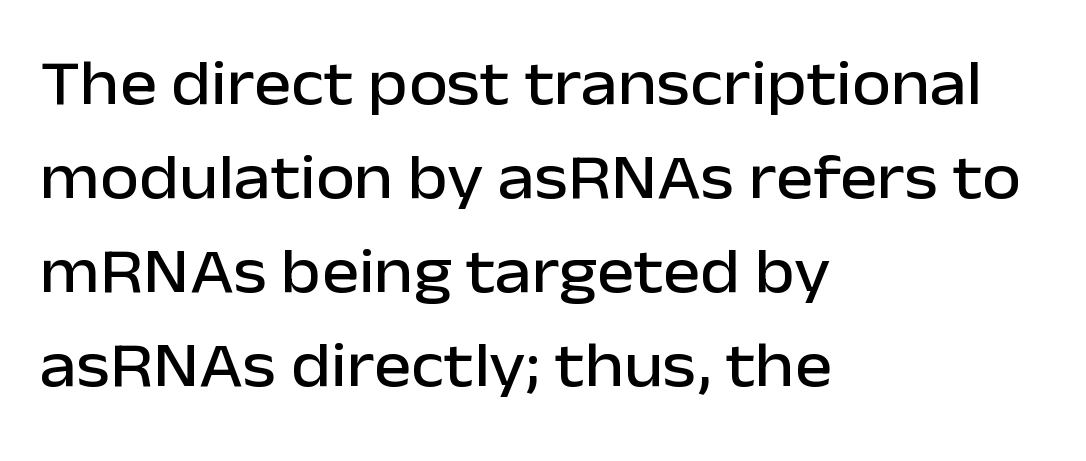
{"serif": "no", "italic": "no", "width": "normal", "stroke_contrast": "low", "x_height": "medium", "monospaced": "no", "underline": "no", "align": "left", "line_spacing": "normal", "line_spacing_ratio": 1.49, "letter_spacing": "normal", "letter_spacing_em": 0.0, "glyph_px": 63}
